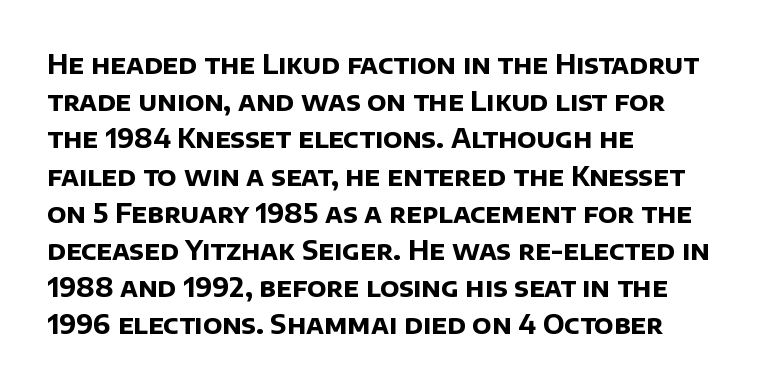
{"bold": "yes", "underline": "no", "align": "left", "line_spacing": "normal", "line_spacing_ratio": 1.43, "letter_spacing": "normal", "letter_spacing_em": 0.0, "glyph_px": 26}
